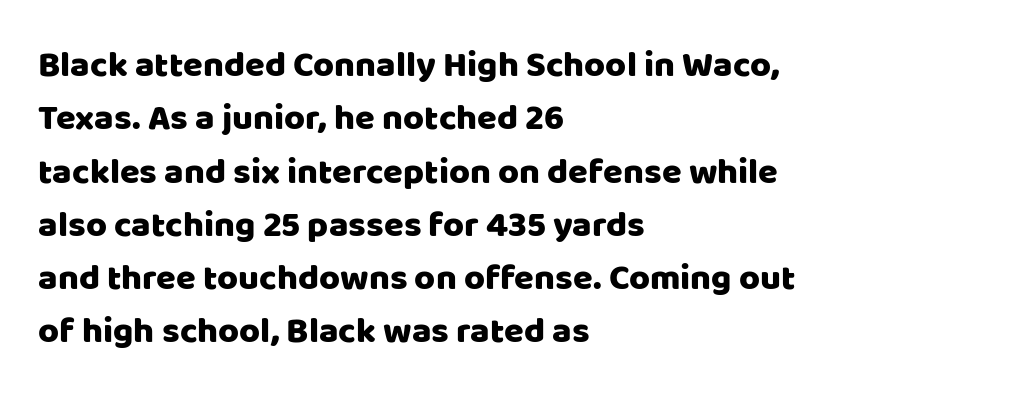
Q: Is the text italic (slanted)? A: No, it is upright.
Q: Is the typeface a serif or a sans-serif typeface? A: Sans-serif.
Q: Is the text underlined? A: No.
Q: How is the paragraph aligned? A: Left-aligned.
Q: Is the spacing between letters normal or unusually wide? A: Normal.
Q: Is the spacing between lines tight, normal or loose? A: Normal.
Q: Width (condensed, normal, or wide)? A: Normal.
Q: Stroke contrast? A: Low.
Q: x-height? A: Large.
Q: Monospaced? A: No.
